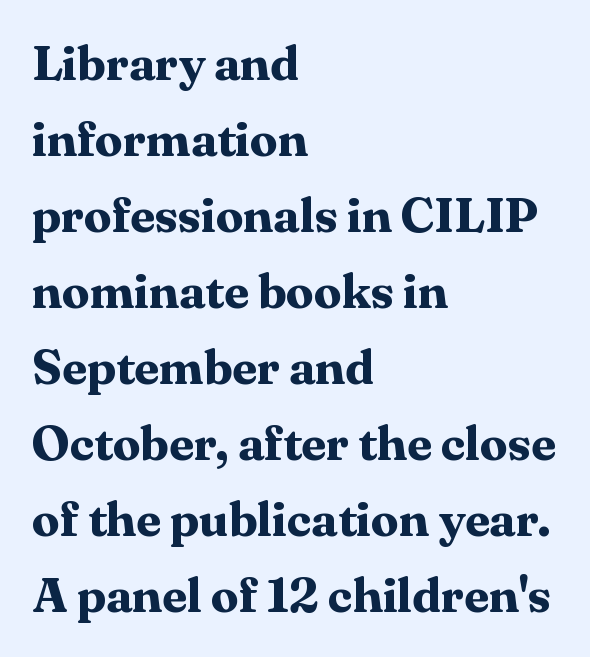
The rendering uses natural spacing where letterforms have individual widths. Every character sits straight up, as roman type does. The face used here has the dense, thick strokes of a bold. Honestly, the row spacing looks completely unremarkable. The rendering shows small feet on the letterforms — a serif design. Tracking value appears to be zero — textbook default spacing.
